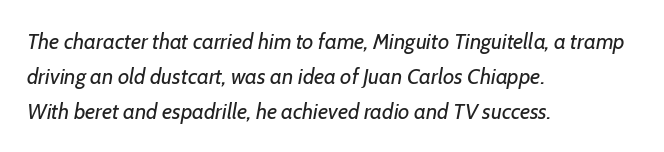
The image shows 22 px text type, italic (leaning right); set left-aligned, normal line spacing (1.58x), normal letter spacing, not underlined.
